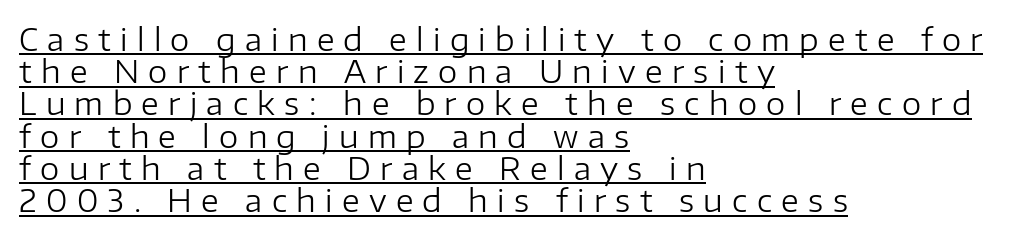
The image shows 31 px regular-weight sans-serif type, upright; set left-aligned, tight line spacing (1.04x), unusually wide letter spacing (+0.3 em), underlined; low stroke contrast and a medium x-height.
